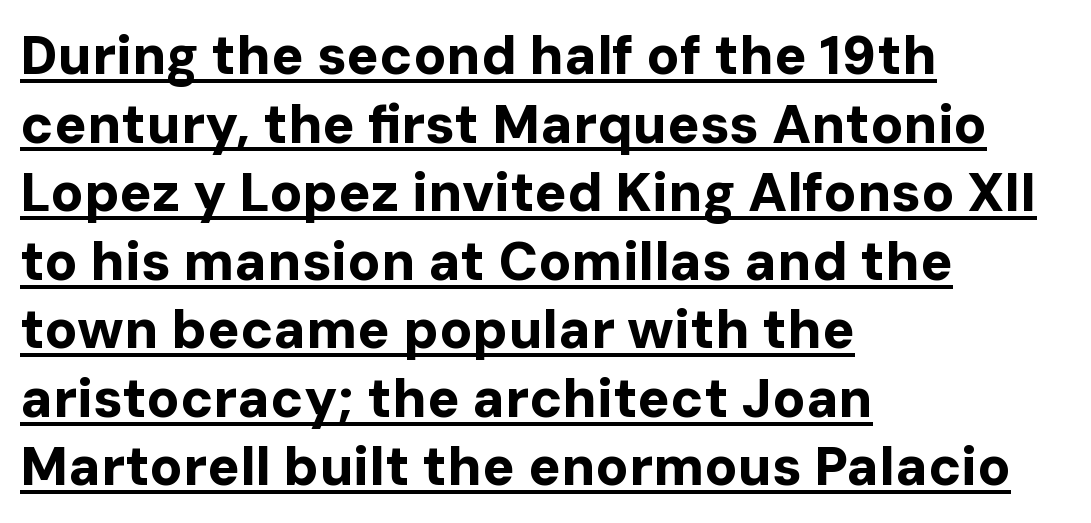
{"serif": "no", "italic": "no", "bold": "yes", "weight": "bold", "width": "normal", "stroke_contrast": "low", "x_height": "medium", "monospaced": "no", "underline": "yes", "align": "left", "line_spacing": "normal", "line_spacing_ratio": 1.27, "letter_spacing": "normal", "letter_spacing_em": 0.0, "glyph_px": 54}
